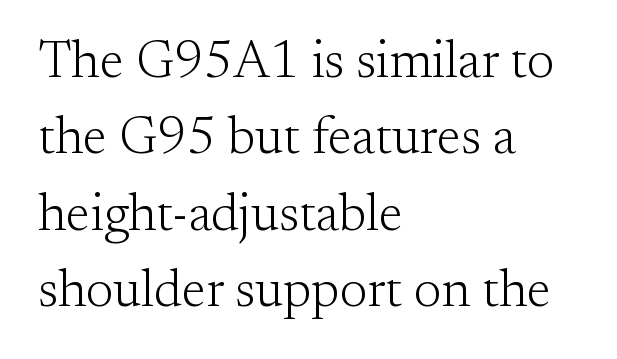
The paragraph shown leans on its left margin. Bare-footed words on every line. Words appear dense and cohesive because spacing is normal. The characters display serif detailing at their extremities. Quick note: not italic, upright. A typesetter would call this proportional, since set widths differ per character.
